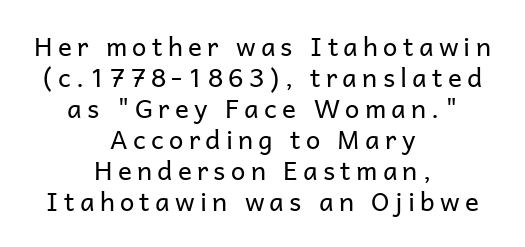
These lines stack symmetrically, like a column narrowing and widening about its center. A roman cut, with each character standing at attention. The typeface has the unassuming heft of standard copy or less. There is plenty of visible air inserted between adjacent glyphs. Nobody drew a line under any word here.
